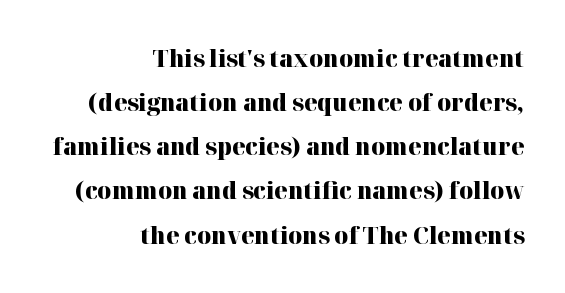
Underlining? Definitely not there. This is heavy type, rendered in bold. Characters remain perfectly vertical along every line. Is the letter spacing exaggerated? No — it looks like the ordinary default. Leftover space on each line is placed entirely before the opening word.
